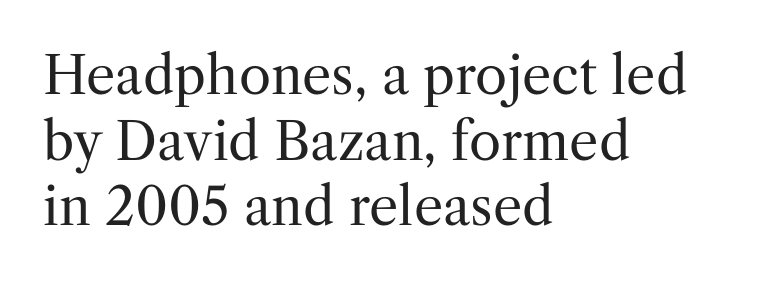
Caption: multi-line text, flush left, ragged right. The characters are drawn with everyday or finer stroke widths. The type family on display is of the serif kind. The specimen omits any rule beneath the text block's lines.
